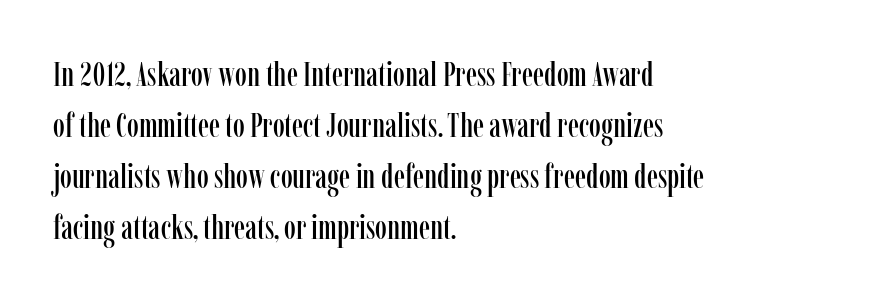
{"serif": "yes", "italic": "no", "width": "condensed", "stroke_contrast": "low", "x_height": "medium", "monospaced": "no", "underline": "no", "align": "left", "line_spacing": "normal", "line_spacing_ratio": 1.5, "letter_spacing": "normal", "letter_spacing_em": 0.0, "glyph_px": 34}
